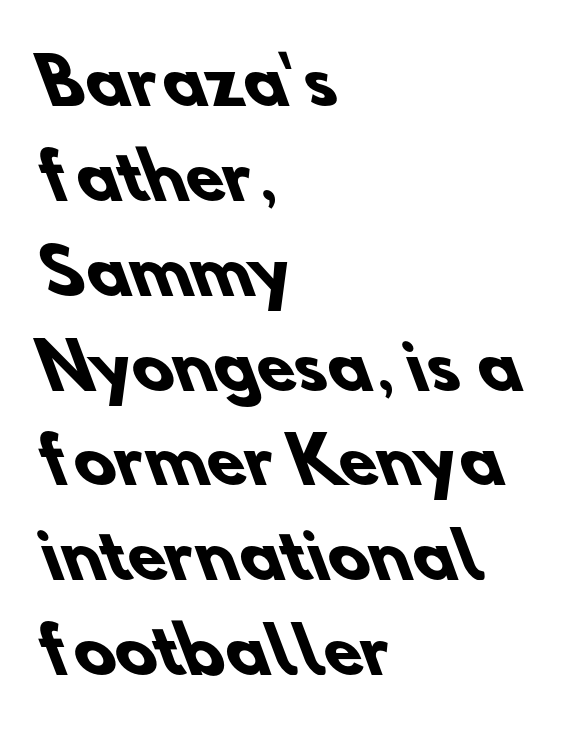
{"serif": "no", "bold": "yes", "weight": "heavy", "width": "normal", "stroke_contrast": "low", "x_height": "small", "monospaced": "no", "underline": "no", "align": "left", "line_spacing": "normal", "line_spacing_ratio": 1.53, "letter_spacing": "normal", "letter_spacing_em": 0.0, "glyph_px": 62}
